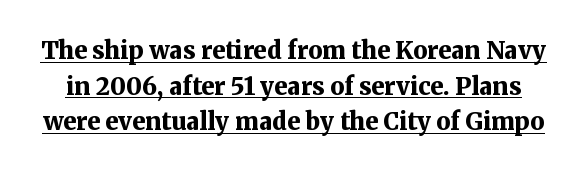
{"italic": "no", "bold": "yes", "underline": "yes", "line_spacing": "normal", "line_spacing_ratio": 1.48, "letter_spacing": "normal", "letter_spacing_em": 0.0, "glyph_px": 24}
